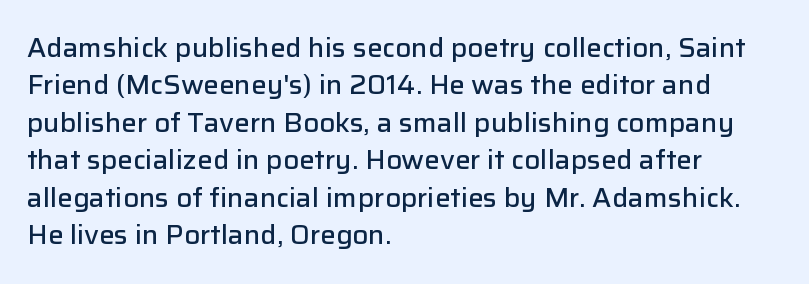
One-word summary of the alignment: left. A bit beefed up — I'd call it semibold rather than bold. Normally led — the rows are evenly, conventionally spaced. Bare-footed words on every line. If you drew a line through each stem, it would be perfectly vertical.
